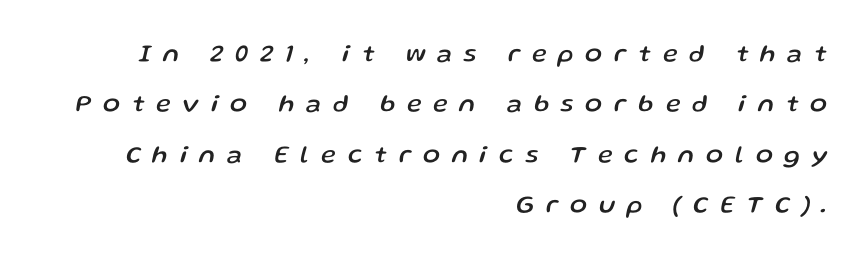
{"italic": "yes", "lean": "right", "slant_degrees": 13, "underline": "no", "align": "right", "line_spacing": "loose", "line_spacing_ratio": 2.02, "letter_spacing": "wide", "letter_spacing_em": 0.48, "glyph_px": 25}
